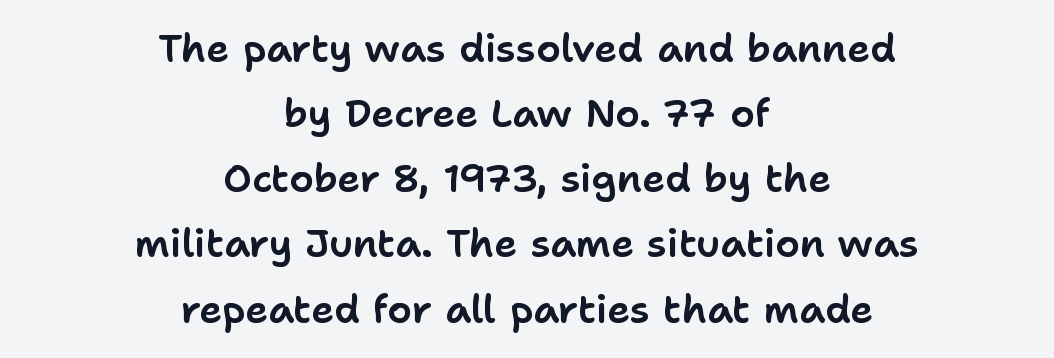
The image shows 39 px sans-serif type, upright; set centered, normal line spacing (1.67x), normal letter spacing, not underlined; low stroke contrast and a medium x-height.
